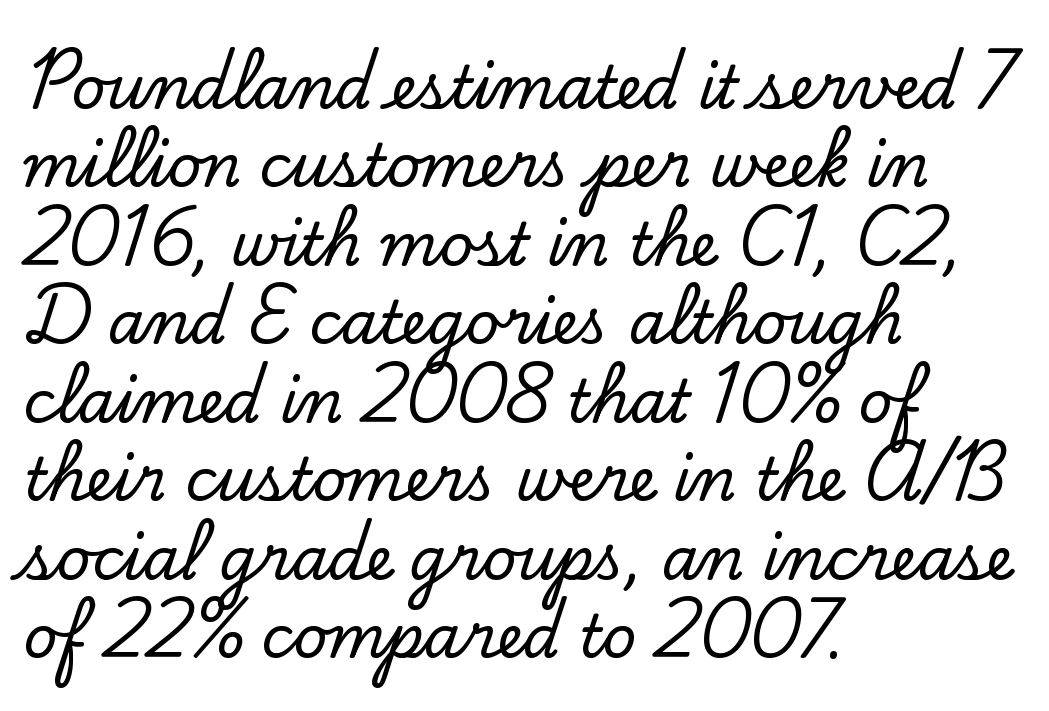
Type style note: has serifs. Words float on clear page, feet unadorned. Here the designer chose a conventional face with non-uniform glyph widths. Spacing between characters is what you'd get straight out of the box.
